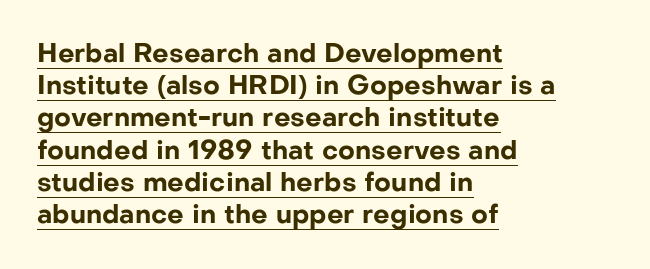
The image shows 26 px bold type, upright; set left-aligned, line spacing 1.24x, normal letter spacing, underlined.
